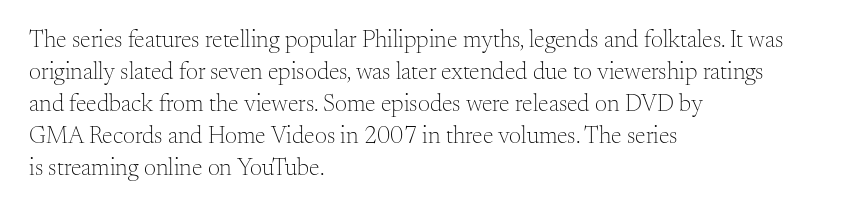
{"italic": "no", "bold": "no", "underline": "no", "align": "left", "line_spacing": "normal", "line_spacing_ratio": 1.33, "letter_spacing": "normal", "letter_spacing_em": 0.0, "glyph_px": 24}
